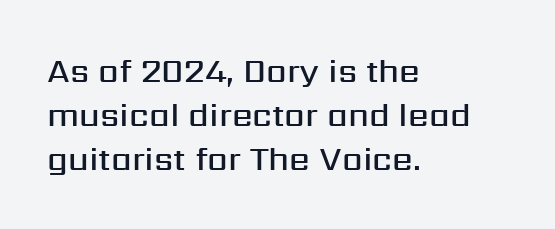
Q: Is the text bold? A: Semi-bold.
Q: Is the text italic (slanted)? A: No, it is upright.
Q: Is the typeface a serif or a sans-serif typeface? A: Sans-serif.
Q: Is the text underlined? A: No.
Q: How is the paragraph aligned? A: Left-aligned.
Q: Is the spacing between letters normal or unusually wide? A: Normal.
Q: Is the spacing between lines tight, normal or loose? A: Normal.
Q: Width (condensed, normal, or wide)? A: Normal.
Q: Stroke contrast? A: Medium.
Q: x-height? A: Medium.
Q: Monospaced? A: No.
